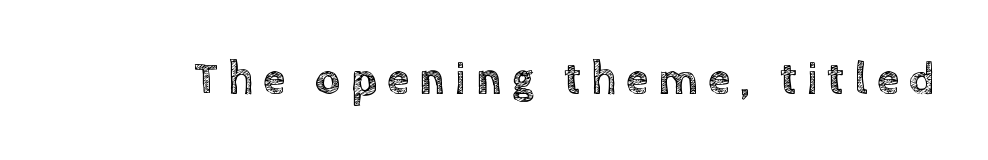
The horizontal fit of the characters is loose and conspicuously gappy. Anything drawn beneath the words? Only blank space. The lettering holds an erect, upright posture throughout. The letters advance in unequal steps, a hallmark of proportional type.
